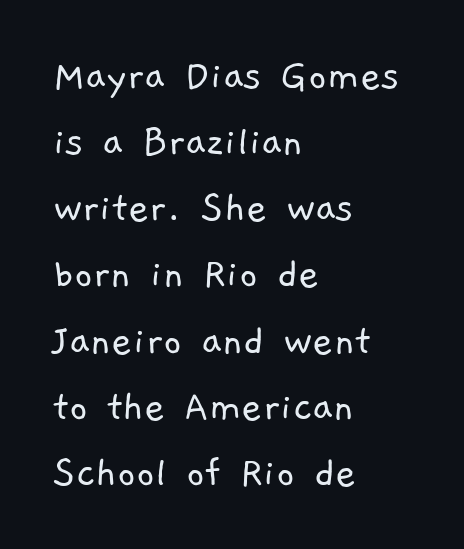
Spacing between characters is what you'd get straight out of the box. The characters display no serif detailing; their extremities are plain. These lines are rendered in a variable-pitch font. Is the type heavy? It reads as light-to-regular instead. Honestly, there is no underline to notice here at all. A classic flush-left, rag-right setting is used for this passage.
